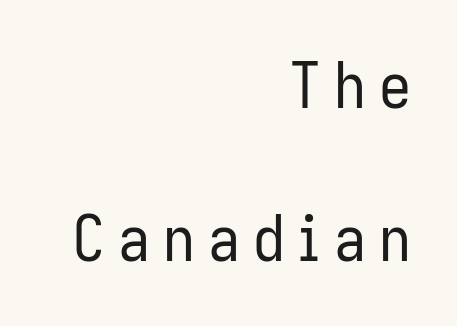
One glance says open: line gaps are wider than usual. Think of a printed novel: that variable character pitch is what you see here. Caption: expanded tracking, letters set apart. No heavy texture on the line: the type isn't bold. It's the straight-up-and-down kind of type.
